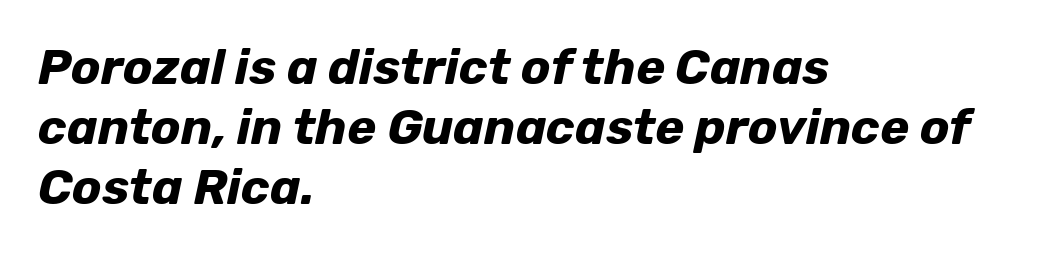
The image shows 49 px bold type, italic (leaning right); set left-aligned, line spacing 1.22x, normal letter spacing, not underlined; low stroke contrast and a medium x-height.
